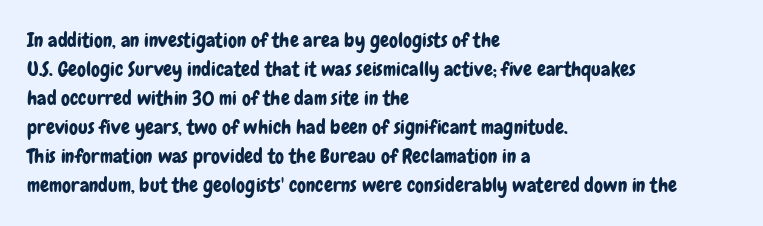
{"italic": "no", "underline": "no", "align": "left", "line_spacing": "normal", "line_spacing_ratio": 1.45, "letter_spacing": "normal", "letter_spacing_em": 0.0, "glyph_px": 20}
